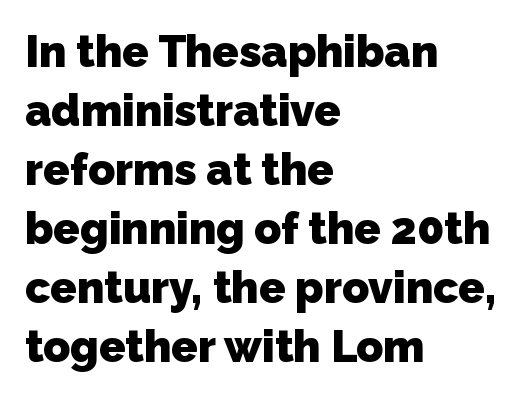
Q: Is the text bold? A: Yes.
Q: Is the typeface a serif or a sans-serif typeface? A: Sans-serif.
Q: Is the text underlined? A: No.
Q: How is the paragraph aligned? A: Left-aligned.
Q: Is the spacing between letters normal or unusually wide? A: Normal.
Q: Is the spacing between lines tight, normal or loose? A: Normal.
Q: Width (condensed, normal, or wide)? A: Normal.
Q: Stroke contrast? A: Low.
Q: x-height? A: Medium.
Q: Monospaced? A: No.
